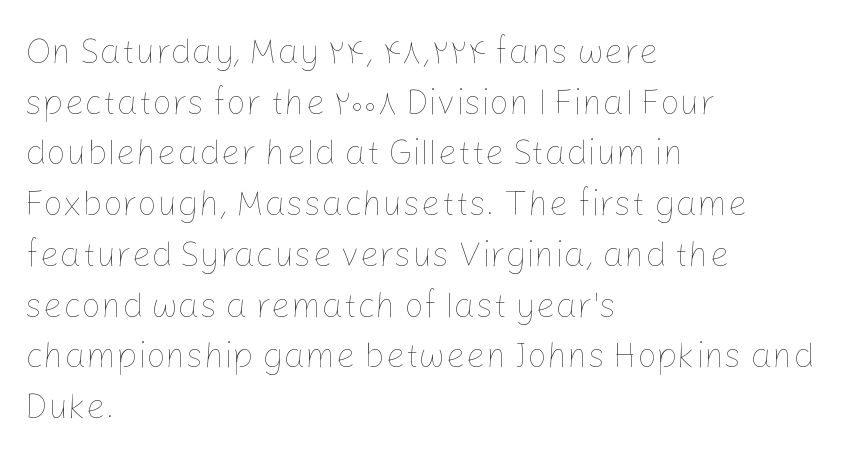
Q: Is the text bold? A: No.
Q: Is the text italic (slanted)? A: No, it is upright.
Q: Is the text underlined? A: No.
Q: How is the paragraph aligned? A: Left-aligned.
Q: Is the spacing between letters normal or unusually wide? A: Normal.
Q: Is the spacing between lines tight, normal or loose? A: Normal.
Q: Width (condensed, normal, or wide)? A: Normal.
Q: Stroke contrast? A: Low.
Q: x-height? A: Medium.
Q: Monospaced? A: No.
